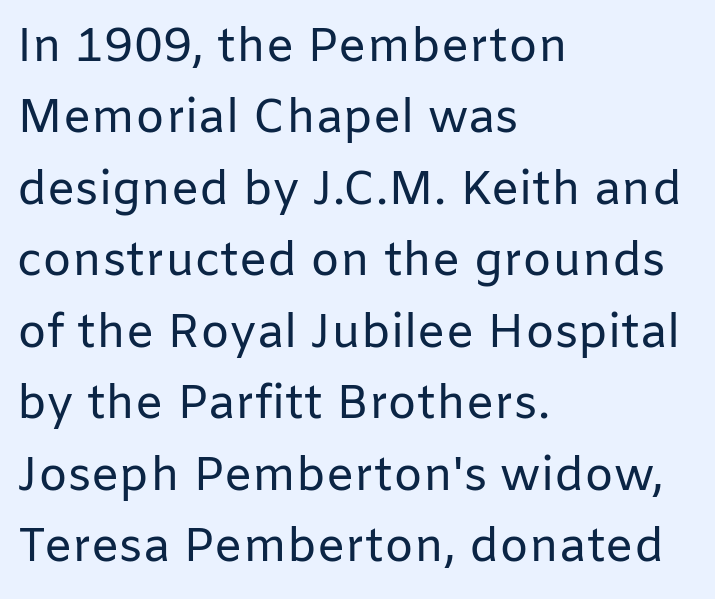
{"serif": "no", "italic": "no", "bold": "no", "weight": "regular", "width": "normal", "stroke_contrast": "low", "x_height": "medium", "monospaced": "no", "underline": "no", "align": "left", "line_spacing": "normal", "line_spacing_ratio": 1.52, "letter_spacing": "normal", "letter_spacing_em": 0.0, "glyph_px": 47}
